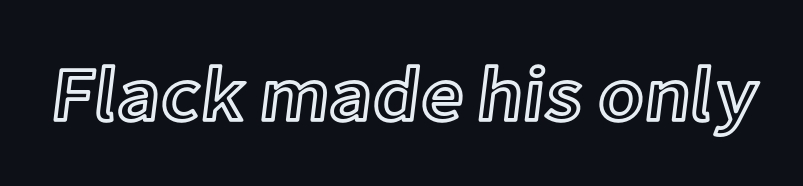
{"width": "normal", "x_height": "medium", "monospaced": "no", "underline": "no", "letter_spacing": "normal", "letter_spacing_em": 0.0, "glyph_px": 76}
